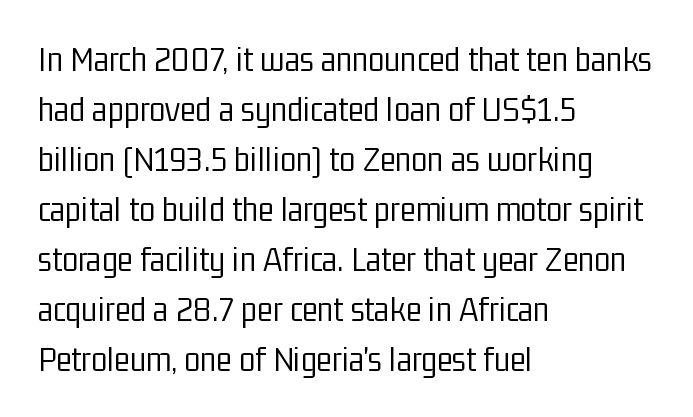
Q: Is the text bold? A: No.
Q: Is the text italic (slanted)? A: No, it is upright.
Q: Is the typeface a serif or a sans-serif typeface? A: Sans-serif.
Q: Is the text underlined? A: No.
Q: How is the paragraph aligned? A: Left-aligned.
Q: Is the spacing between letters normal or unusually wide? A: Normal.
Q: Is the spacing between lines tight, normal or loose? A: Normal.
Q: Width (condensed, normal, or wide)? A: Condensed.
Q: Stroke contrast? A: Low.
Q: x-height? A: Medium.
Q: Monospaced? A: No.
